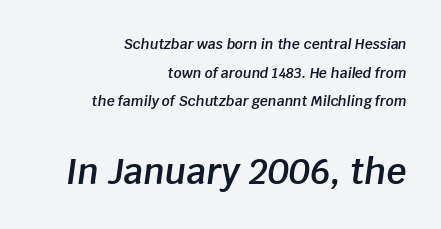
You get the small type first, then a jump to larger type. Descender tails drop into unmarked territory. Right-aligned paragraph, ragged on the left. Reading down the column, the eye jumps a long way to each next line. The face used here is proportionally spaced, like ordinary book or web type.
